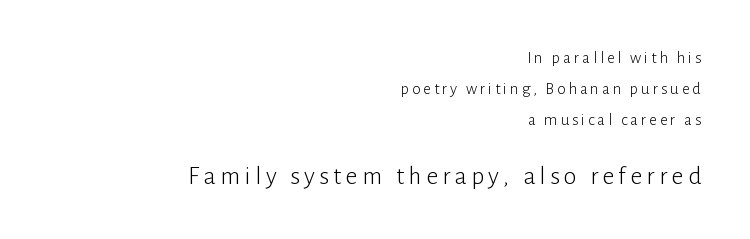
{"italic": "no", "bold": "no", "underline": "no", "align": "right", "line_spacing_ratio": 1.82, "larger_block": "second", "size_ratio": 1.53, "glyph_px": 26}
